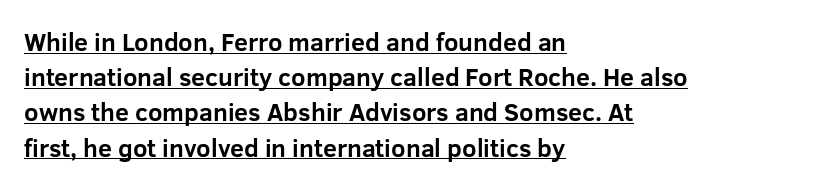
In CSS terms this would be text-align: left. Typographic density is high because the face is bold. The specimen includes a rule beneath the text block's lines. The rendering keeps characters at their native spacing. Posture: vertical.
